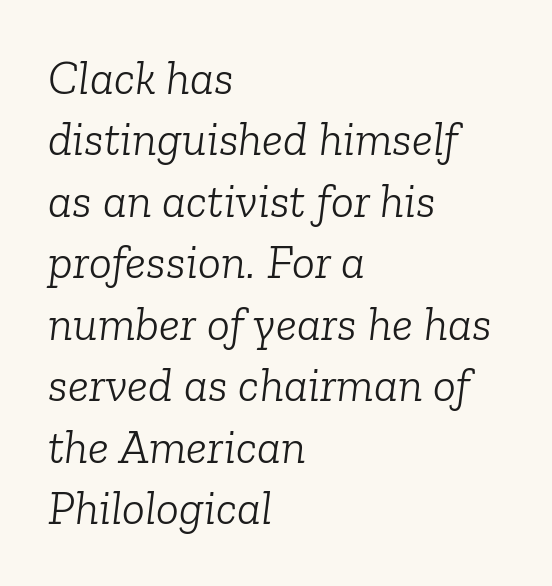
{"serif": "yes", "italic": "yes", "lean": "right", "slant_degrees": 6, "bold": "no", "weight": "light", "width": "normal", "stroke_contrast": "low", "x_height": "medium", "monospaced": "no", "underline": "no", "align": "left", "line_spacing": "normal", "line_spacing_ratio": 1.28, "letter_spacing": "normal", "letter_spacing_em": 0.0, "glyph_px": 48}
